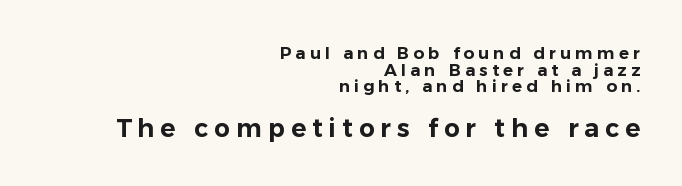
{"italic": "no", "underline": "no", "align": "right", "line_spacing": "tight", "line_spacing_ratio": 0.98, "letter_spacing": "wide", "letter_spacing_em": 0.24, "larger_block": "second", "size_ratio": 1.47, "glyph_px": 25}
